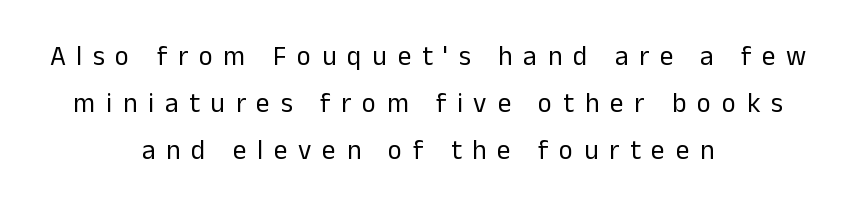
Q: Is the text bold? A: No.
Q: Is the text italic (slanted)? A: No, it is upright.
Q: Is the text underlined? A: No.
Q: How is the paragraph aligned? A: Centered.
Q: Is the spacing between letters normal or unusually wide? A: Unusually wide.
